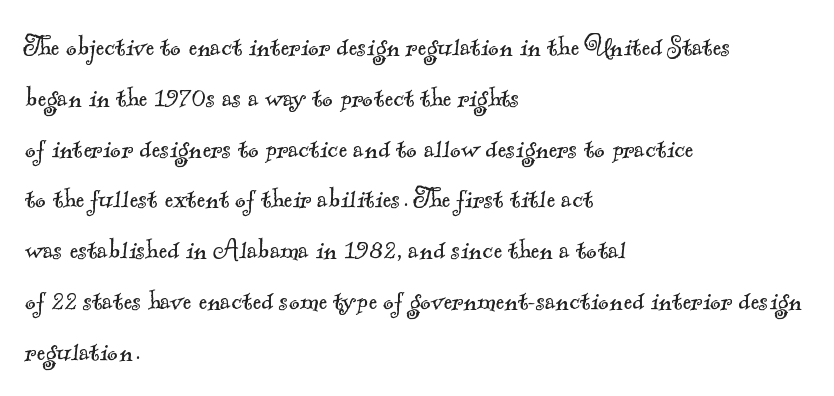
The image shows 33 px light serif type; set left-aligned, normal line spacing (1.54x), normal letter spacing, not underlined; a small x-height.
